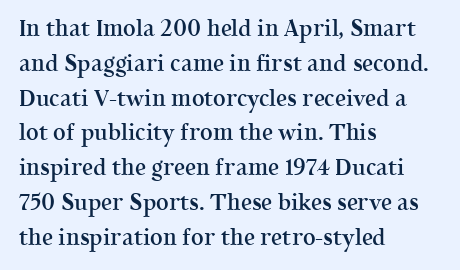
{"italic": "no", "bold": "semi", "underline": "no", "align": "left", "line_spacing": "normal", "line_spacing_ratio": 1.58, "letter_spacing": "normal", "letter_spacing_em": 0.0, "glyph_px": 22}
